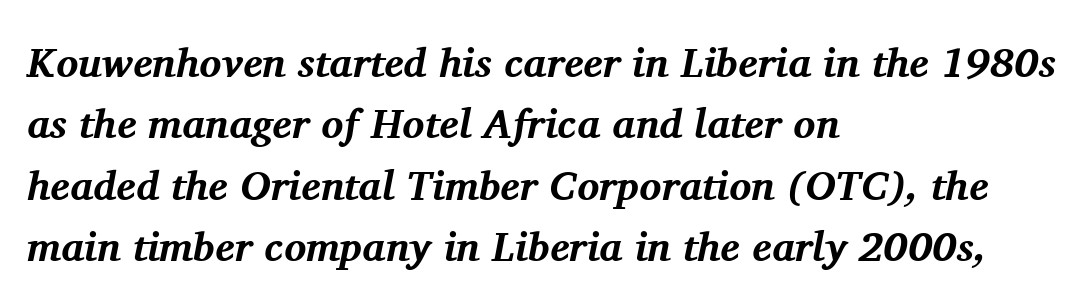
{"serif": "yes", "italic": "yes", "lean": "right", "slant_degrees": 11, "bold": "yes", "weight": "bold", "width": "normal", "stroke_contrast": "medium", "x_height": "medium", "monospaced": "no", "underline": "no", "align": "left", "line_spacing": "normal", "line_spacing_ratio": 1.5, "letter_spacing": "normal", "letter_spacing_em": 0.0, "glyph_px": 41}
